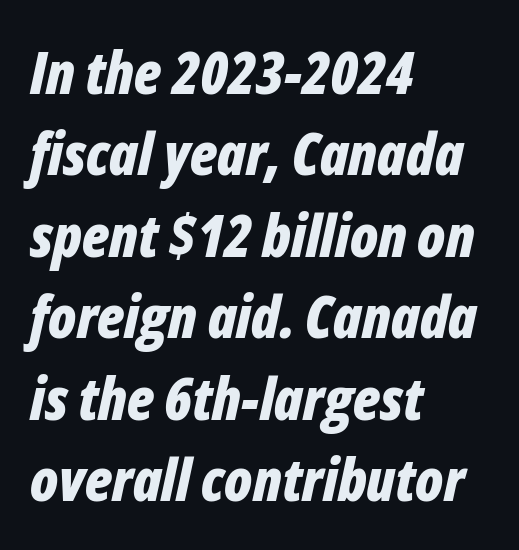
Q: Is the text bold? A: Yes.
Q: Is the text italic (slanted)? A: Yes, it leans right by about 12 degrees.
Q: Is the text underlined? A: No.
Q: How is the paragraph aligned? A: Left-aligned.
Q: Is the spacing between letters normal or unusually wide? A: Normal.
Q: Is the spacing between lines tight, normal or loose? A: Normal.
Q: Width (condensed, normal, or wide)? A: Condensed.
Q: Stroke contrast? A: Low.
Q: x-height? A: Medium.
Q: Monospaced? A: No.
